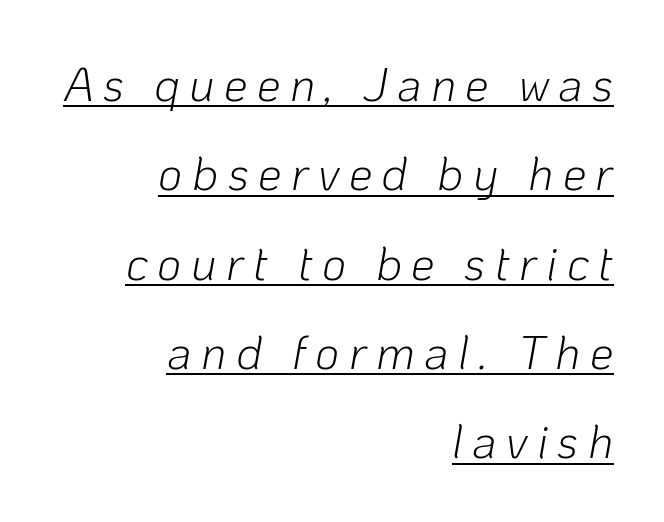
The image shows 47 px light type, italic (leaning right); set right-aligned, loose line spacing (1.9x), unusually wide letter spacing (+0.2 em), underlined; low stroke contrast and a medium x-height.
